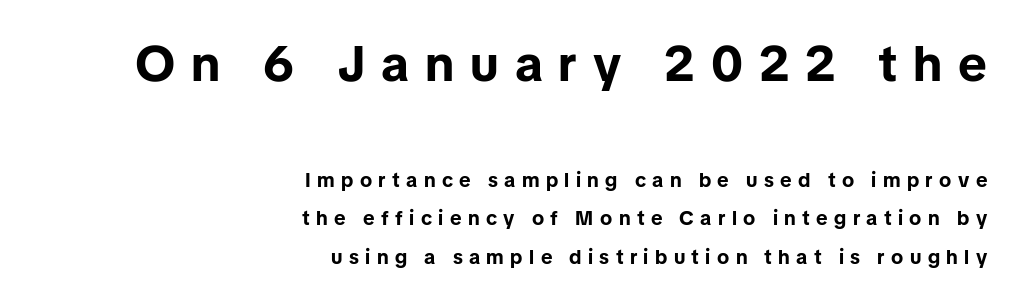
{"serif": "no", "italic": "no", "bold": "yes", "weight": "bold", "width": "normal", "stroke_contrast": "low", "x_height": "medium", "monospaced": "no", "underline": "no", "align": "right", "line_spacing": "loose", "line_spacing_ratio": 1.92, "letter_spacing": "wide", "letter_spacing_em": 0.32, "larger_block": "first", "size_ratio": 2.5, "glyph_px": 50}
